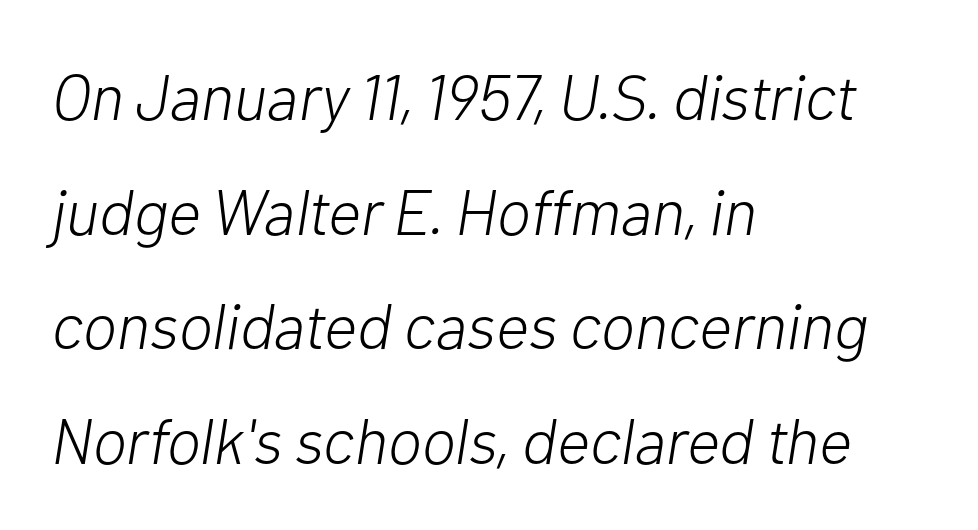
Q: Is the text bold? A: No.
Q: Is the text italic (slanted)? A: Yes, it leans right by about 10 degrees.
Q: Is the text underlined? A: No.
Q: How is the paragraph aligned? A: Left-aligned.
Q: Is the spacing between letters normal or unusually wide? A: Normal.
Q: Width (condensed, normal, or wide)? A: Normal.
Q: Stroke contrast? A: Low.
Q: x-height? A: Medium.
Q: Monospaced? A: No.
